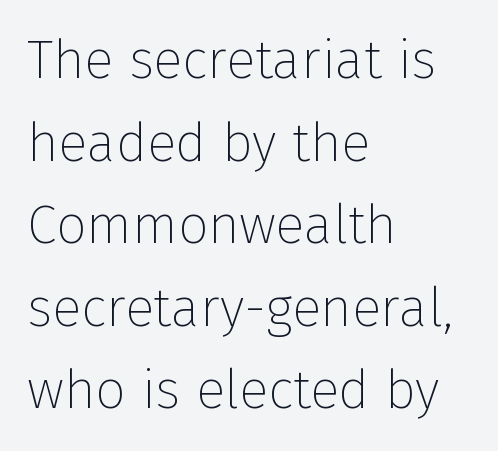
The image shows 54 px thin sans-serif type, upright; set left-aligned, normal line spacing (1.53x), normal letter spacing, not underlined; low stroke contrast and a medium x-height.
